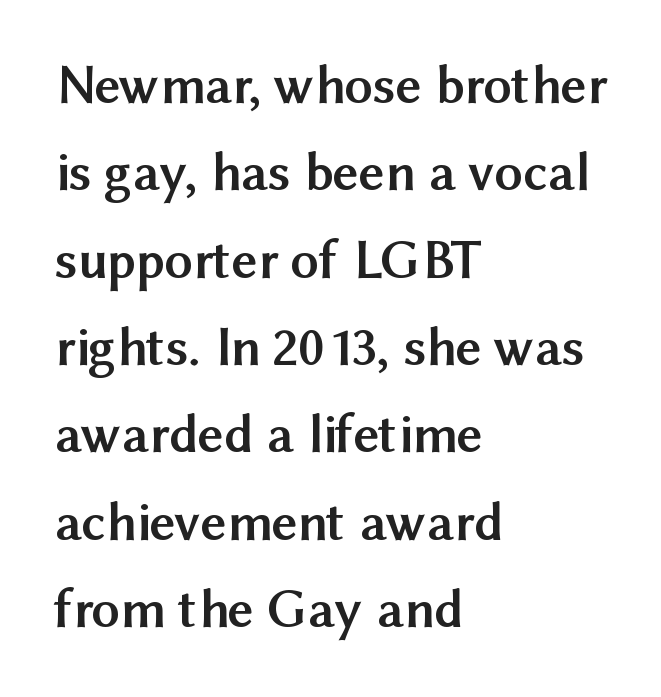
The image shows 56 px semibold sans-serif type, upright; set left-aligned, normal line spacing (1.56x), normal letter spacing, not underlined; medium stroke contrast and a medium x-height.
